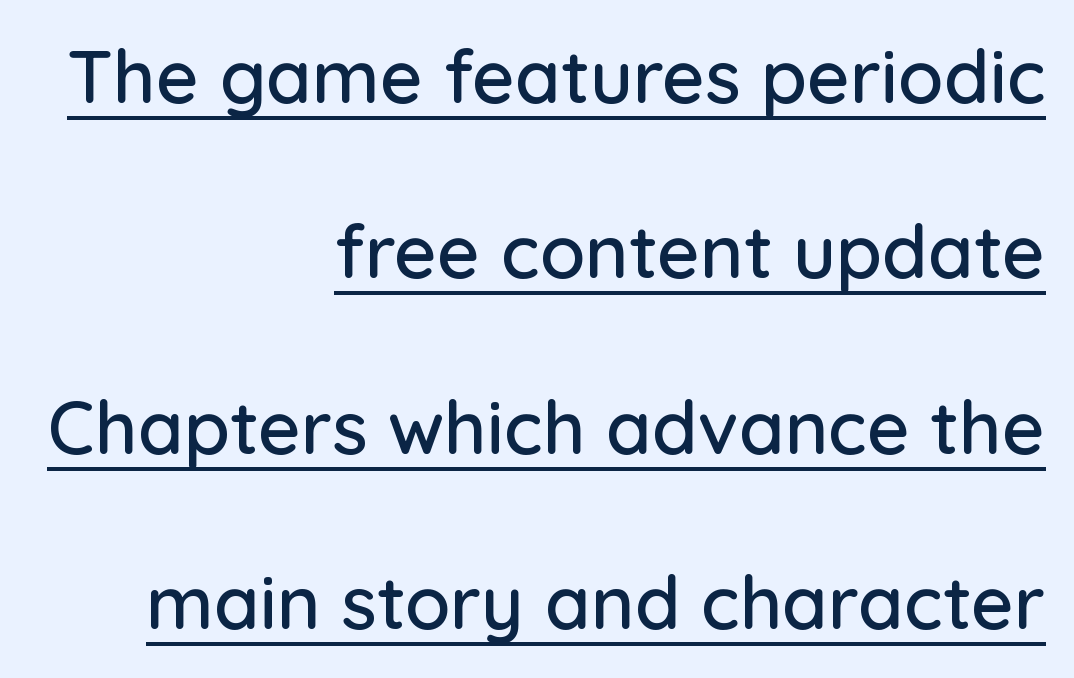
The image shows 74 px sans-serif type, upright; set right-aligned, loose line spacing (2.37x), normal letter spacing, underlined; low stroke contrast and a medium x-height.
